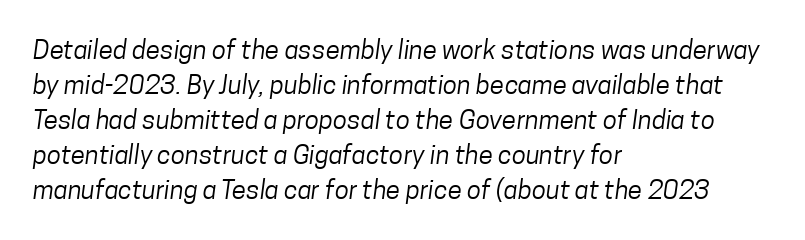
The image shows 26 px text type; set left-aligned, normal line spacing (1.35x), normal letter spacing, not underlined.
